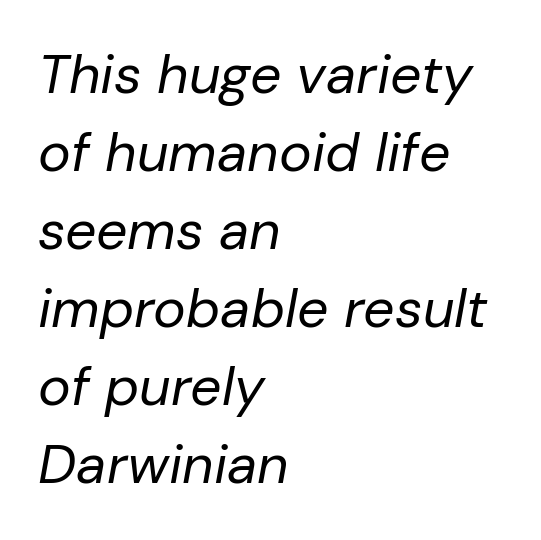
{"italic": "yes", "lean": "right", "slant_degrees": 10, "bold": "no", "weight": "regular", "width": "normal", "stroke_contrast": "low", "x_height": "medium", "monospaced": "no", "underline": "no", "align": "left", "line_spacing": "normal", "line_spacing_ratio": 1.42, "letter_spacing": "normal", "letter_spacing_em": 0.0, "glyph_px": 55}
